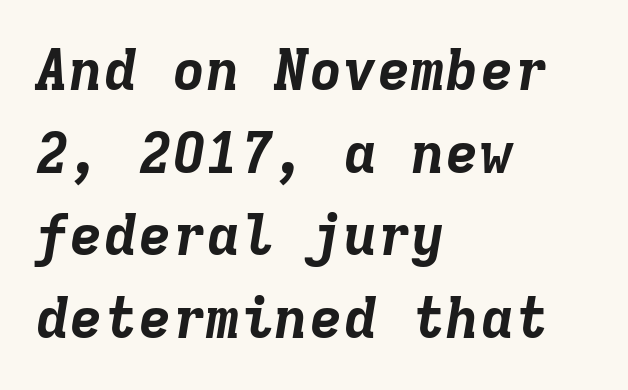
{"italic": "yes", "lean": "right", "slant_degrees": 9, "bold": "yes", "weight": "bold", "width": "normal", "stroke_contrast": "low", "x_height": "medium", "monospaced": "yes", "underline": "no", "align": "left", "line_spacing": "normal", "line_spacing_ratio": 1.45, "letter_spacing": "normal", "letter_spacing_em": 0.0, "glyph_px": 57}
